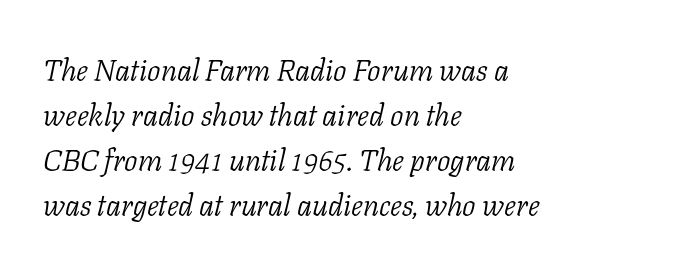
Q: Is the text bold? A: No.
Q: Is the text italic (slanted)? A: Yes, it leans right by about 11 degrees.
Q: Is the typeface a serif or a sans-serif typeface? A: Serif.
Q: Is the text underlined? A: No.
Q: How is the paragraph aligned? A: Left-aligned.
Q: Is the spacing between letters normal or unusually wide? A: Normal.
Q: Is the spacing between lines tight, normal or loose? A: Normal.
Q: Width (condensed, normal, or wide)? A: Normal.
Q: Stroke contrast? A: Low.
Q: x-height? A: Medium.
Q: Monospaced? A: No.
